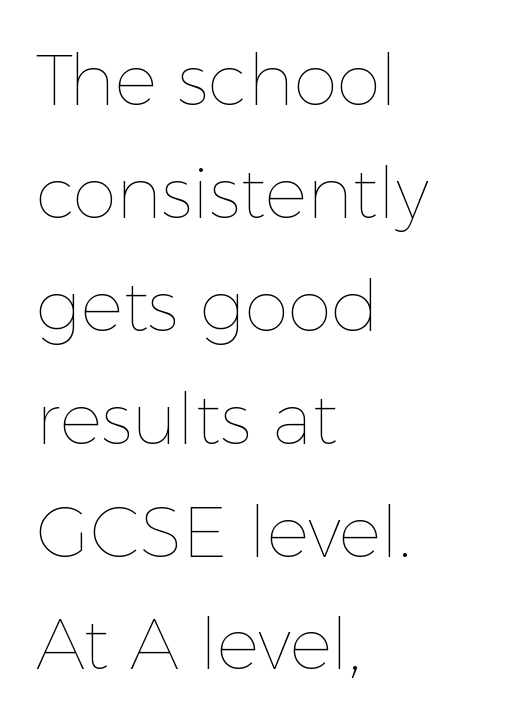
Q: Is the text bold? A: No.
Q: Is the text italic (slanted)? A: No, it is upright.
Q: Is the text underlined? A: No.
Q: How is the paragraph aligned? A: Left-aligned.
Q: Is the spacing between letters normal or unusually wide? A: Normal.
Q: Is the spacing between lines tight, normal or loose? A: Normal.
Q: Width (condensed, normal, or wide)? A: Normal.
Q: x-height? A: Medium.
Q: Monospaced? A: No.
